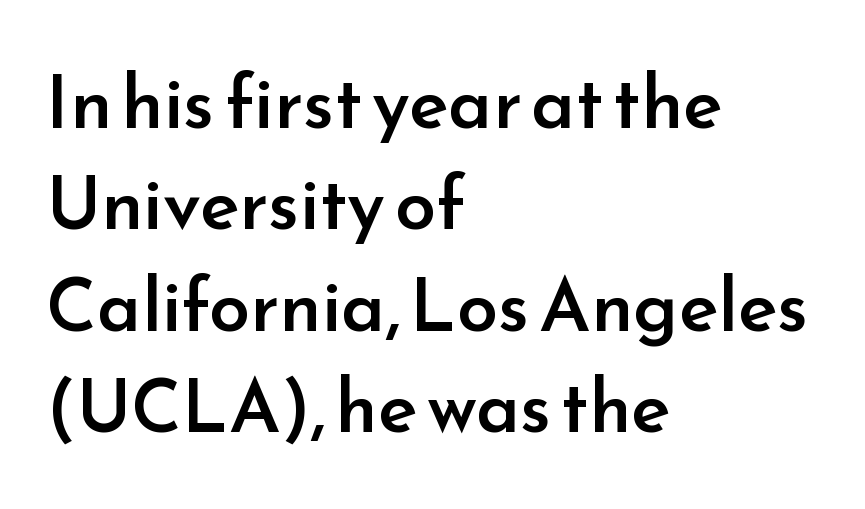
Typographic density is moderately raised because the face is semibold. The designer went with a sans here, leaving each stem footless. The gaps between neighbouring characters are ordinary and unremarkable. A student would call this left alignment; a typographer would say flush left, rag right. The passage shown is not underscored anywhere. Does the lettering tilt? It doesn't — this is upright.
